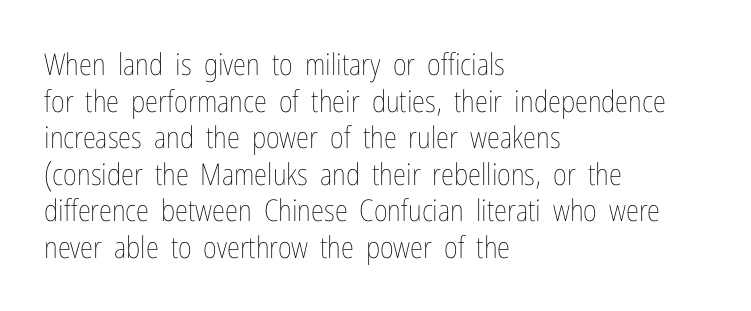
{"italic": "no", "bold": "no", "weight": "thin", "width": "condensed", "stroke_contrast": "low", "x_height": "medium", "monospaced": "no", "underline": "no", "align": "left", "line_spacing_ratio": 1.22, "letter_spacing": "normal", "letter_spacing_em": 0.0, "glyph_px": 30}
